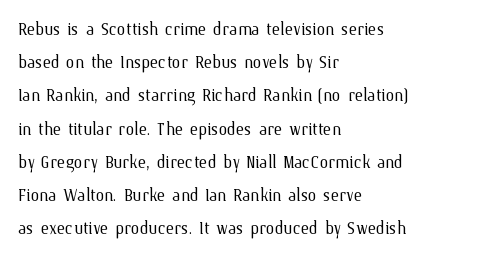
Tall strokes in this sample are plumb rather than angled. Weight: regular or lighter. Tracking value appears to be zero — textbook default spacing. The passage shown stacks its lines at a standard gap. The lines in this sample share a left origin and differ only in where they stop. Anything drawn beneath the words? Only blank space.
